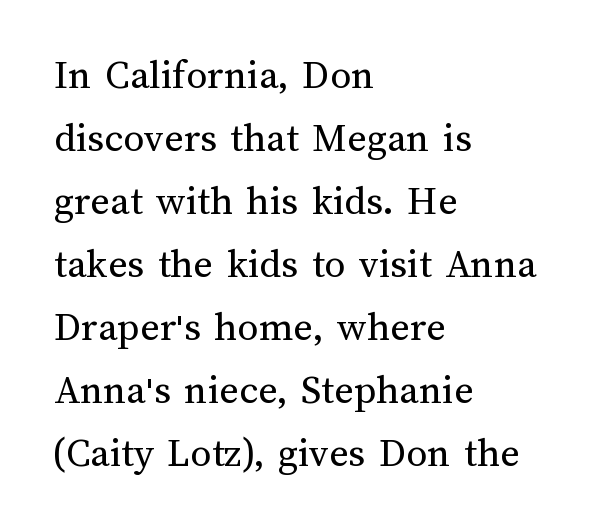
These lines stack with their left ends in a neat column. A roman cut, with each character standing at attention. Looks like regular typesetting: each glyph gets only the width it needs. A typesetter would call this leading conventional body-copy spacing.
